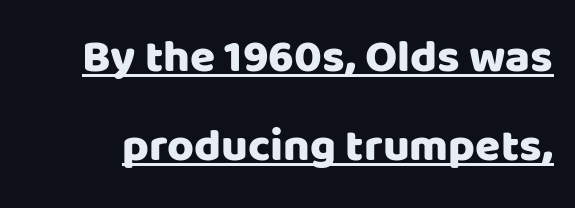
The image shows 46 px sans-serif type, upright; set loose line spacing (1.93x), normal letter spacing, underlined; low stroke contrast and a large x-height.
